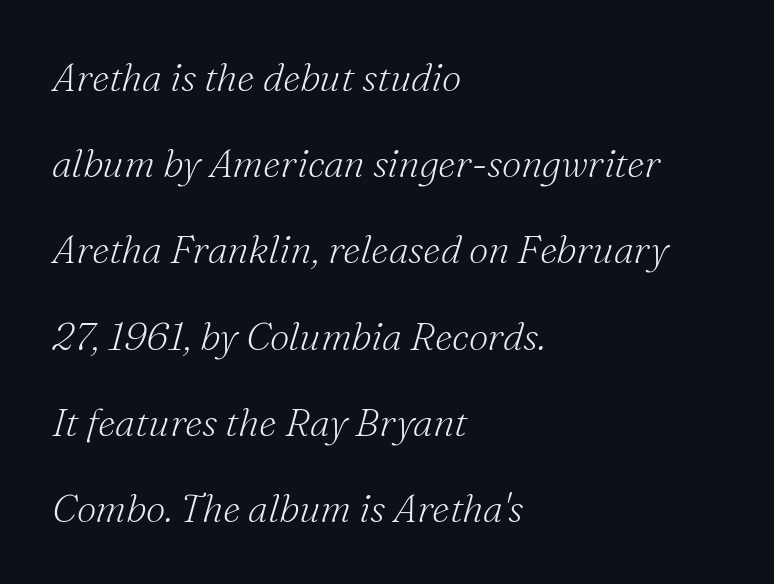
{"serif": "yes", "italic": "yes", "lean": "right", "slant_degrees": 16, "bold": "no", "weight": "light", "width": "normal", "stroke_contrast": "medium", "x_height": "small", "monospaced": "no", "underline": "no", "align": "left", "line_spacing": "loose", "line_spacing_ratio": 2.21, "letter_spacing": "normal", "letter_spacing_em": 0.0, "glyph_px": 39}
